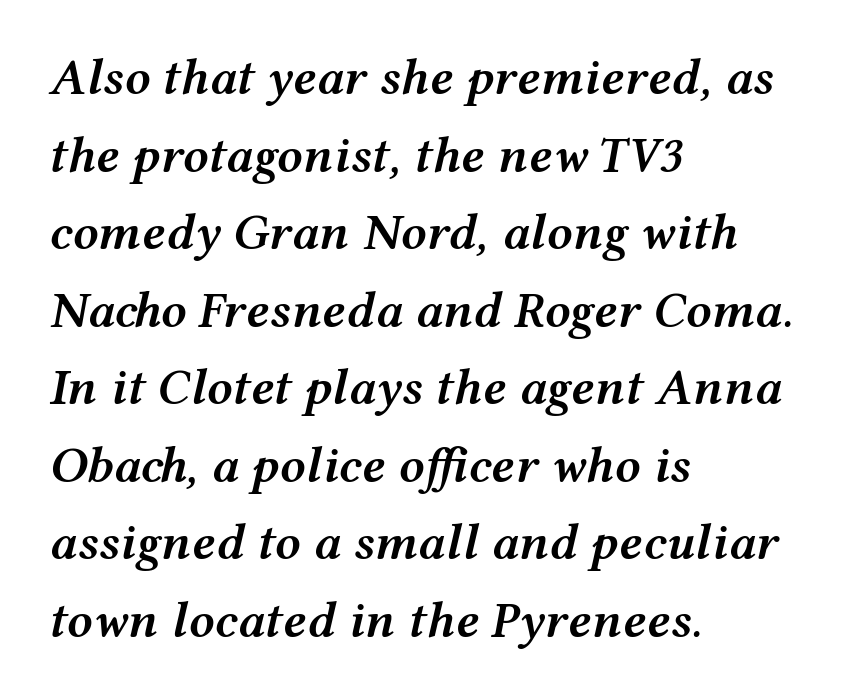
Q: Is the text bold? A: Semi-bold.
Q: Is the text italic (slanted)? A: Yes, it leans right by about 12 degrees.
Q: Is the text underlined? A: No.
Q: How is the paragraph aligned? A: Left-aligned.
Q: Is the spacing between letters normal or unusually wide? A: Normal.
Q: Is the spacing between lines tight, normal or loose? A: Normal.
Q: Width (condensed, normal, or wide)? A: Wide.
Q: Stroke contrast? A: Medium.
Q: x-height? A: Medium.
Q: Monospaced? A: No.
